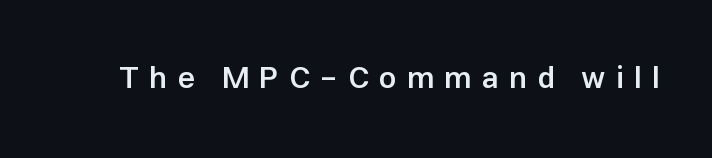
{"serif": "no", "italic": "no", "bold": "semi", "weight": "semibold", "width": "normal", "stroke_contrast": "low", "x_height": "medium", "monospaced": "no", "underline": "no", "letter_spacing": "wide", "letter_spacing_em": 0.32, "glyph_px": 31}
